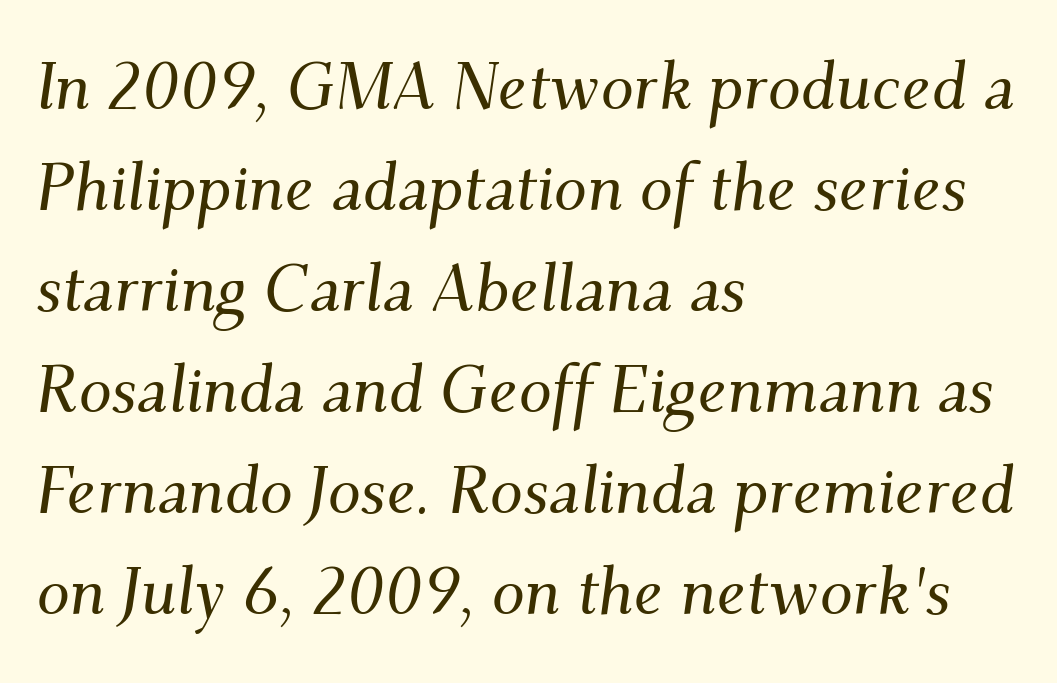
The image shows 66 px serif type, italic (leaning right); set left-aligned, normal line spacing (1.53x), normal letter spacing, not underlined; medium stroke contrast and a small x-height.
